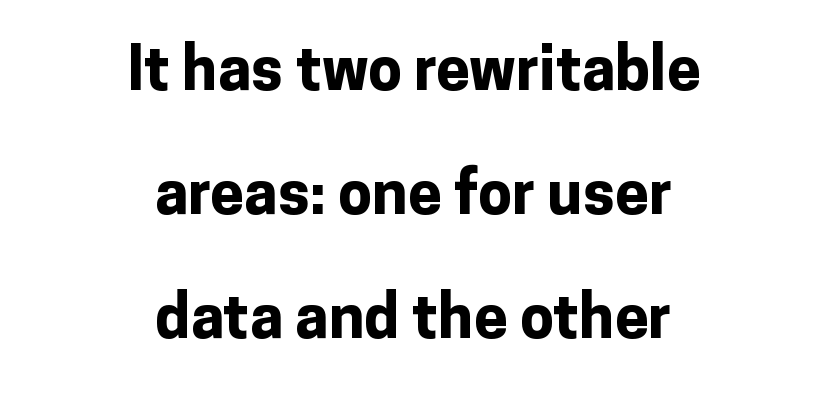
In terms of posture, this sample is upright. Varying glyph widths throughout — classic text-font behaviour. The characters look thick and weighty, a clear bold. Bare-footed words on every line. Letterform terminals end flat and unadorned throughout the passage. Is there much room between lines? Yes — plenty of vertical air separates them.
